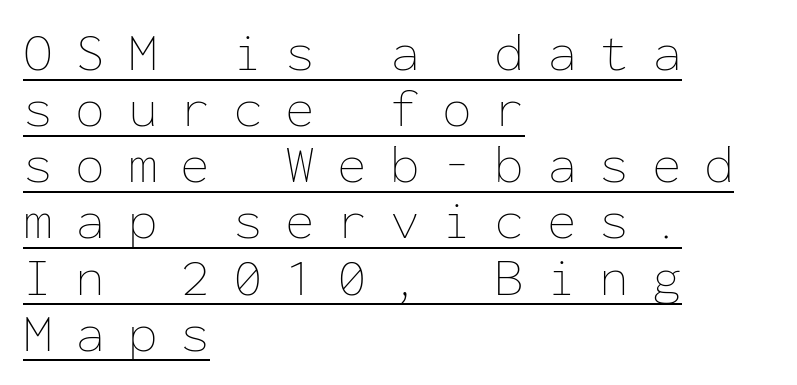
Q: Is the text bold? A: No.
Q: Is the text italic (slanted)? A: No, it is upright.
Q: Is the text underlined? A: Yes.
Q: How is the paragraph aligned? A: Left-aligned.
Q: Is the spacing between letters normal or unusually wide? A: Unusually wide.
Q: Is the spacing between lines tight, normal or loose? A: Tight.
Q: Width (condensed, normal, or wide)? A: Normal.
Q: Stroke contrast? A: Low.
Q: x-height? A: Medium.
Q: Monospaced? A: Yes.
